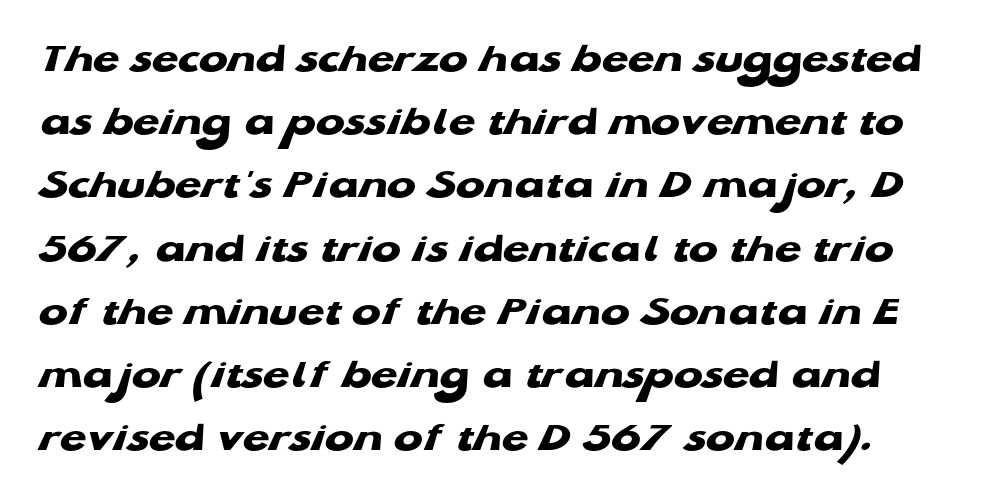
The image shows 43 px heavy, wide sans-serif type; set normal line spacing (1.47x), normal letter spacing, not underlined; low stroke contrast and a medium x-height.
